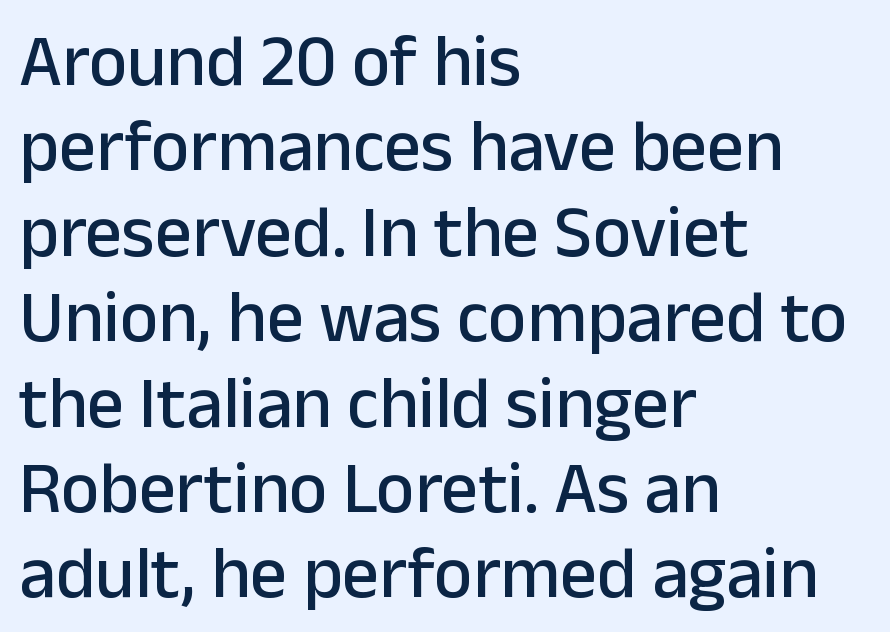
This sample has the flowing, uneven cadence of proportional lettering. The paragraph has a hard left edge and a soft right edge. The type is set solid horizontally, with unmodified tracking. The type sits square on the baseline with zero lean. The space directly below the letters is spotless.
